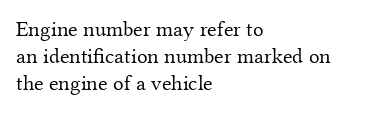
Q: Is the text bold? A: No.
Q: Is the text italic (slanted)? A: No, it is upright.
Q: Is the text underlined? A: No.
Q: How is the paragraph aligned? A: Left-aligned.
Q: Is the spacing between letters normal or unusually wide? A: Normal.
